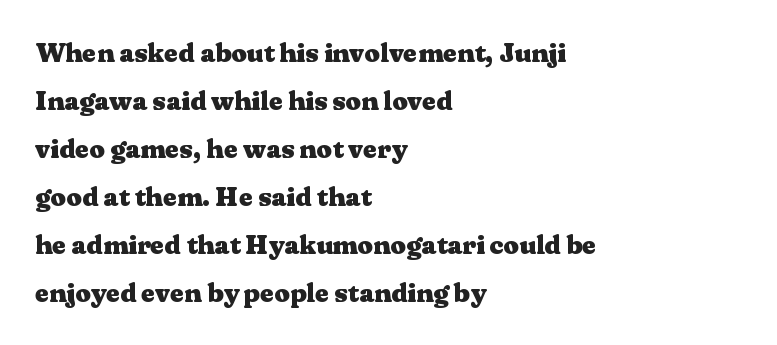
The image shows 27 px bold type, upright; set left-aligned, line spacing 1.78x, normal letter spacing, not underlined.
